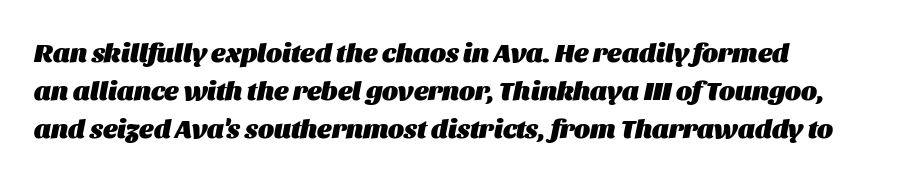
The image shows 27 px bold type, italic (leaning right); set normal line spacing (1.41x), normal letter spacing, not underlined.
